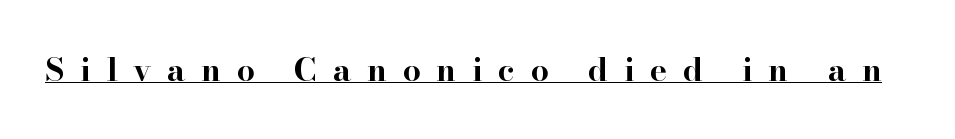
{"serif": "yes", "italic": "no", "bold": "yes", "weight": "bold", "width": "wide", "stroke_contrast": "high", "x_height": "small", "monospaced": "no", "underline": "yes", "letter_spacing": "wide", "letter_spacing_em": 0.49, "glyph_px": 32}
